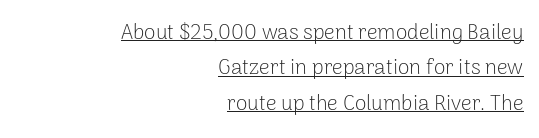
Visually the block forms a straight wall on the right and a jagged coastline on the left. Emphasis is given by a line drawn under the lettering. The lines sit at an ordinary, default distance from one another. You can tell it's not italic because the verticals are truly vertical. The passage shown has conventional tracking throughout. Weight: in the light-to-regular range.
